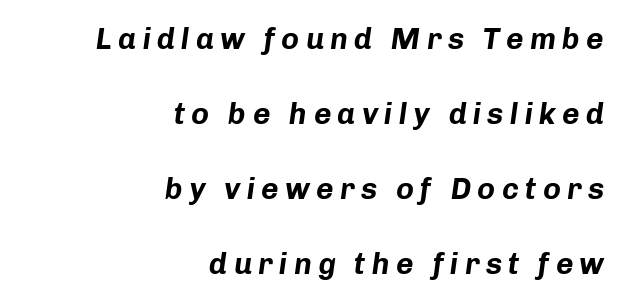
{"italic": "yes", "lean": "right", "slant_degrees": 8, "bold": "yes", "weight": "bold", "width": "normal", "stroke_contrast": "low", "x_height": "medium", "monospaced": "no", "underline": "no", "align": "right", "line_spacing": "loose", "line_spacing_ratio": 2.5, "letter_spacing": "wide", "letter_spacing_em": 0.21, "glyph_px": 30}
